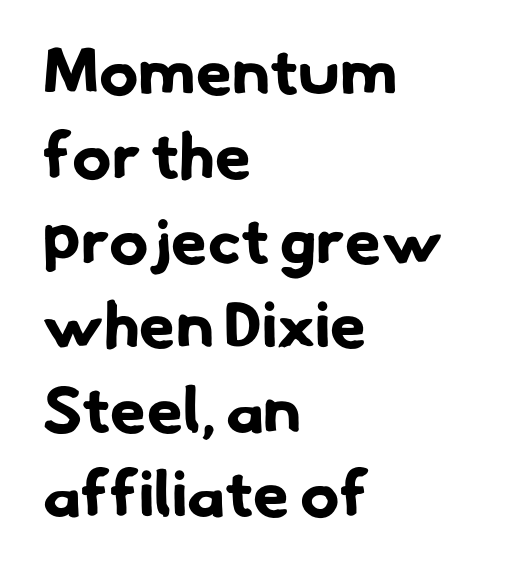
{"serif": "no", "bold": "yes", "weight": "bold", "width": "normal", "stroke_contrast": "low", "x_height": "small", "monospaced": "no", "underline": "no", "align": "left", "line_spacing": "normal", "line_spacing_ratio": 1.3, "letter_spacing": "normal", "letter_spacing_em": 0.0, "glyph_px": 65}
